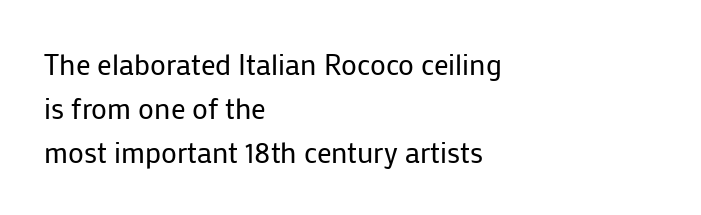
This is not heavy type; no bold has been used. A typesetter would call this proportional, since set widths differ per character. Compared with typical body copy, the letter spacing here is the same. The passage shown is not underscored anywhere.
